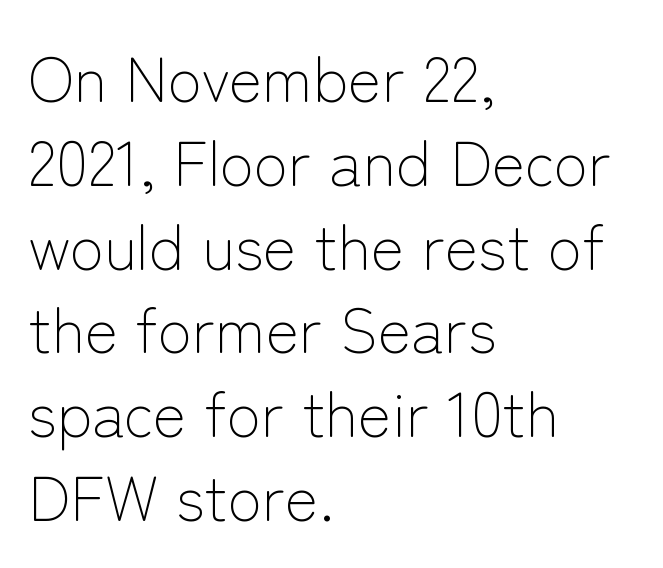
The image shows 63 px light sans-serif type, upright; set left-aligned, normal line spacing (1.33x), normal letter spacing, not underlined; low stroke contrast and a medium x-height.
